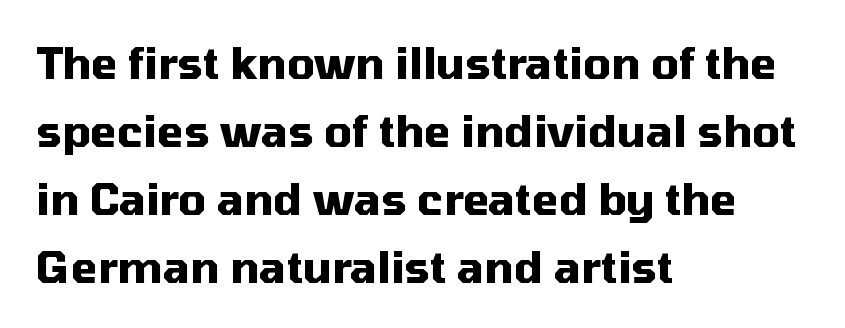
Q: Is the text bold? A: Yes.
Q: Is the text italic (slanted)? A: No, it is upright.
Q: Is the typeface a serif or a sans-serif typeface? A: Sans-serif.
Q: Is the text underlined? A: No.
Q: How is the paragraph aligned? A: Left-aligned.
Q: Is the spacing between letters normal or unusually wide? A: Normal.
Q: Is the spacing between lines tight, normal or loose? A: Normal.
Q: Width (condensed, normal, or wide)? A: Normal.
Q: Stroke contrast? A: Medium.
Q: x-height? A: Medium.
Q: Monospaced? A: No.
